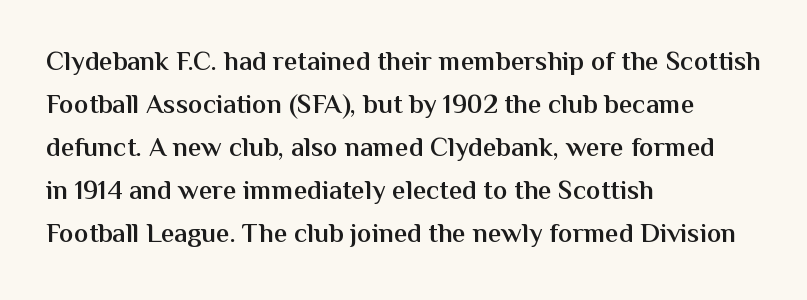
Q: Is the text bold? A: Semi-bold.
Q: Is the text italic (slanted)? A: No, it is upright.
Q: Is the text underlined? A: No.
Q: How is the paragraph aligned? A: Left-aligned.
Q: Is the spacing between letters normal or unusually wide? A: Normal.
Q: Is the spacing between lines tight, normal or loose? A: Normal.
